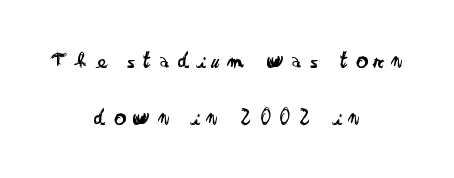
{"italic": "no", "bold": "no", "underline": "no", "align": "center", "line_spacing": "loose", "line_spacing_ratio": 2.47, "letter_spacing": "wide", "letter_spacing_em": 0.36, "glyph_px": 23}
